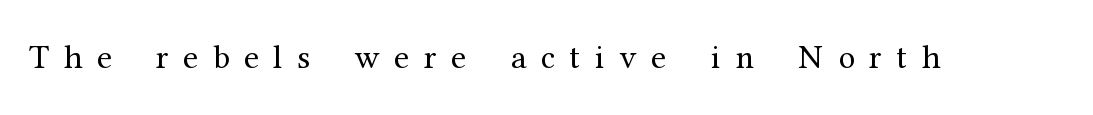
The image shows 34 px regular-weight serif type, upright; set unusually wide letter spacing (+0.43 em), not underlined; medium stroke contrast and a medium x-height.
